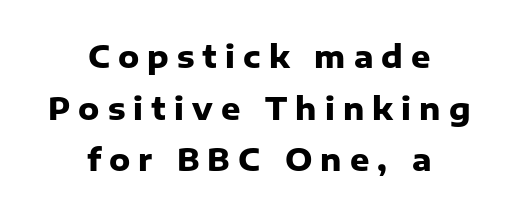
{"serif": "no", "italic": "no", "bold": "yes", "weight": "heavy", "width": "normal", "stroke_contrast": "low", "x_height": "medium", "monospaced": "no", "underline": "no", "align": "center", "line_spacing_ratio": 1.72, "letter_spacing": "wide", "letter_spacing_em": 0.27, "glyph_px": 30}
